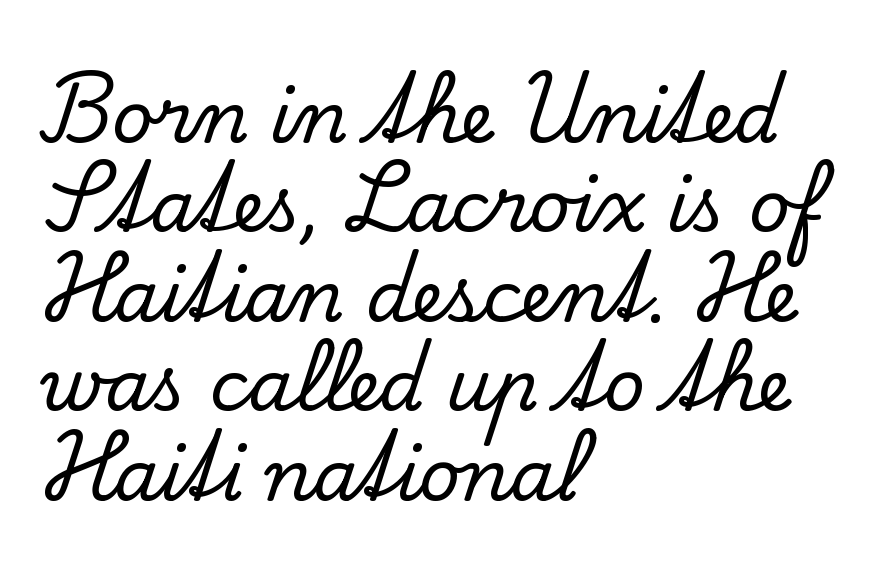
Q: Is the text italic (slanted)? A: Yes.
Q: Is the typeface a serif or a sans-serif typeface? A: Serif.
Q: Is the text underlined? A: No.
Q: How is the paragraph aligned? A: Left-aligned.
Q: Is the spacing between letters normal or unusually wide? A: Normal.
Q: Is the spacing between lines tight, normal or loose? A: Normal.
Q: Width (condensed, normal, or wide)? A: Normal.
Q: Stroke contrast? A: Low.
Q: x-height? A: Small.
Q: Monospaced? A: No.
